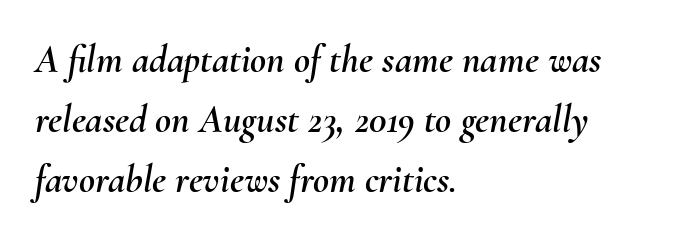
Letters rest on an invisible, unmarked baseline. Every character sits at an angle, as italics do. Character widths vary here, with narrow letters taking less room than wide ones. In terms of letterspacing, this is plain default setting. Caption: multi-line text, flush left, ragged right. The rows are spaced the way most documents space them.
